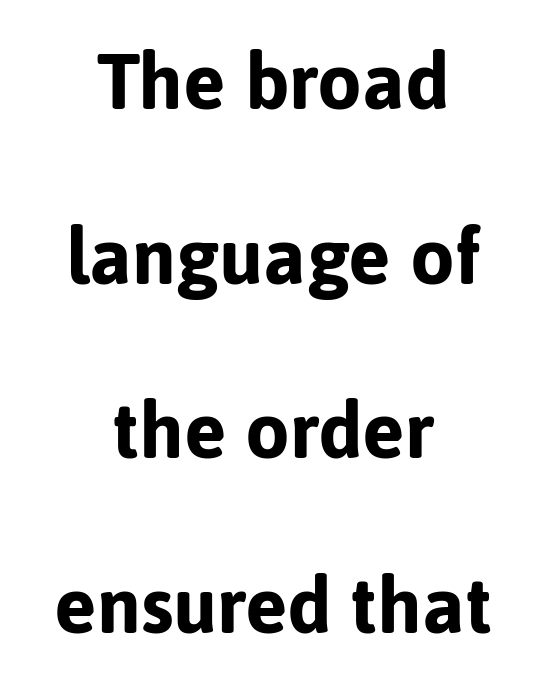
{"serif": "no", "italic": "no", "bold": "yes", "weight": "bold", "width": "normal", "stroke_contrast": "low", "x_height": "medium", "monospaced": "no", "underline": "no", "align": "center", "line_spacing": "loose", "line_spacing_ratio": 2.21, "letter_spacing": "normal", "letter_spacing_em": 0.0, "glyph_px": 79}
